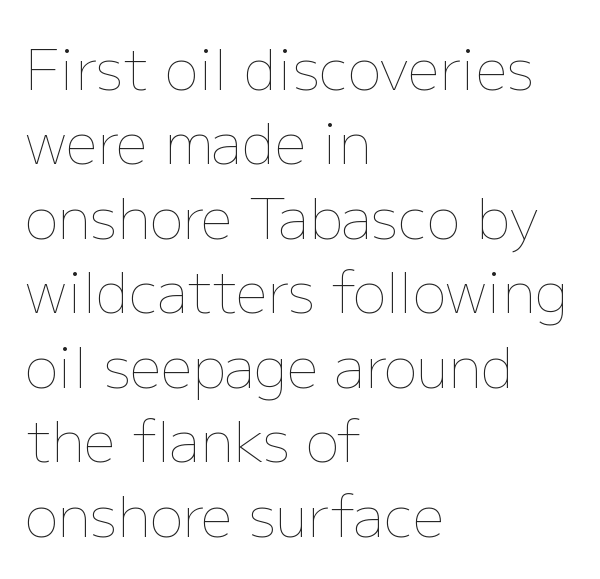
The image shows 56 px thin type, upright; set left-aligned, normal line spacing (1.33x), normal letter spacing, not underlined; low stroke contrast and a medium x-height.
